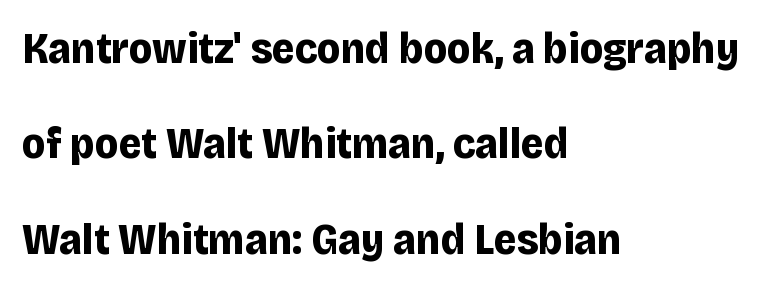
Q: Is the text bold? A: Yes.
Q: Is the text italic (slanted)? A: No, it is upright.
Q: Is the typeface a serif or a sans-serif typeface? A: Sans-serif.
Q: Is the text underlined? A: No.
Q: How is the paragraph aligned? A: Left-aligned.
Q: Is the spacing between letters normal or unusually wide? A: Normal.
Q: Is the spacing between lines tight, normal or loose? A: Loose.
Q: Width (condensed, normal, or wide)? A: Normal.
Q: Stroke contrast? A: Low.
Q: x-height? A: Large.
Q: Monospaced? A: No.
